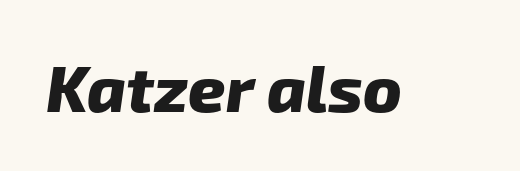
Q: Is the text bold? A: Yes.
Q: Is the typeface a serif or a sans-serif typeface? A: Sans-serif.
Q: Is the text underlined? A: No.
Q: Is the spacing between letters normal or unusually wide? A: Normal.
Q: Width (condensed, normal, or wide)? A: Normal.
Q: Stroke contrast? A: Low.
Q: x-height? A: Medium.
Q: Monospaced? A: No.
